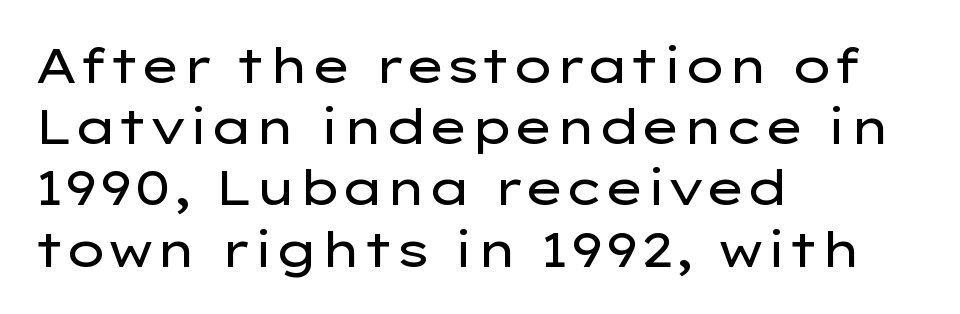
The image shows 49 px regular-weight, wide sans-serif type, upright; set left-aligned, normal line spacing (1.25x), normal letter spacing, not underlined; low stroke contrast and a medium x-height.
